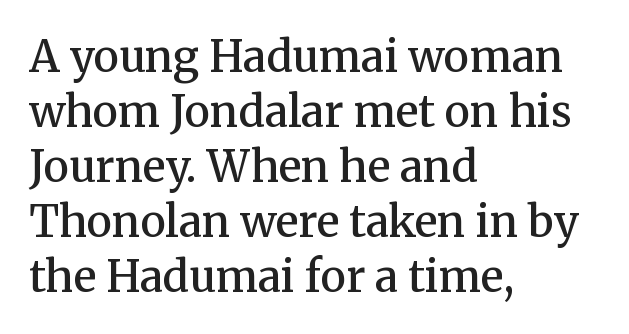
{"serif": "yes", "italic": "no", "bold": "semi", "weight": "semibold", "width": "normal", "stroke_contrast": "medium", "x_height": "medium", "monospaced": "no", "underline": "no", "align": "left", "line_spacing": "normal", "line_spacing_ratio": 1.28, "letter_spacing": "normal", "letter_spacing_em": 0.0, "glyph_px": 43}
